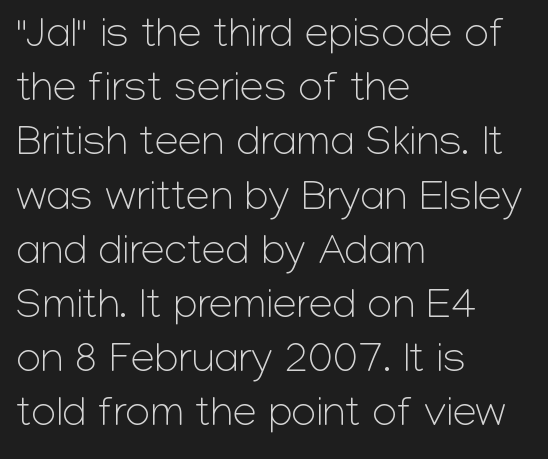
The specimen omits any rule beneath the text block's lines. The cut favours lightness, reaching ordinary text weight at its darkest. The lines sit at an ordinary, default distance from one another. It's the straight-up-and-down kind of type.
